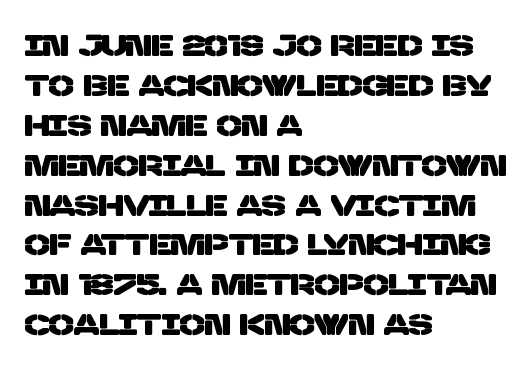
{"serif": "no", "width": "normal", "stroke_contrast": "low", "x_height": "large", "monospaced": "no", "underline": "no", "align": "left", "line_spacing": "normal", "line_spacing_ratio": 1.33, "letter_spacing": "normal", "letter_spacing_em": 0.0, "glyph_px": 30}
